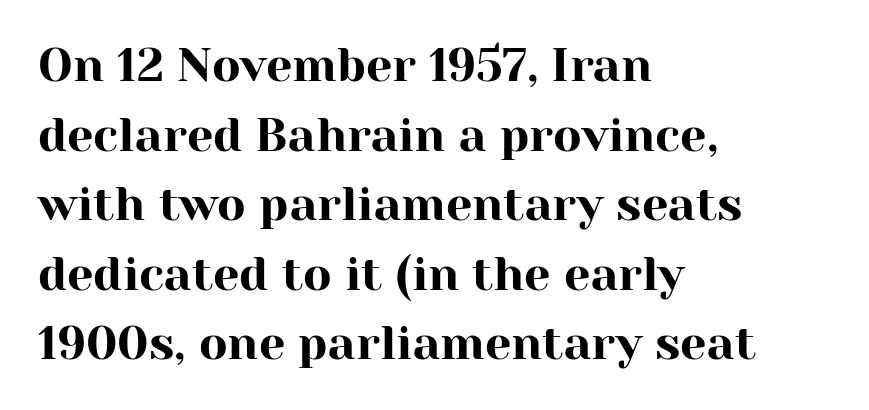
Note: serifs present on the glyphs. Does the copy run flush right? No — it runs flush left. Vertically, the passage feels balanced, rows spaced as you'd expect. The line texture is even and compact thanks to regular tracking. Think of a printed novel: that variable character pitch is what you see here. Ascenders rise straight up at ninety degrees.
